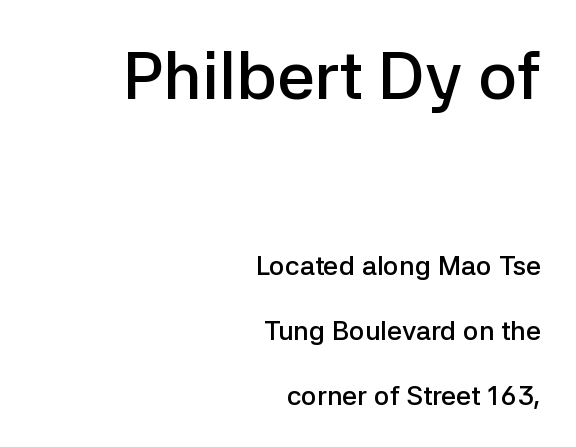
Q: Is the text bold? A: Semi-bold.
Q: Is the text italic (slanted)? A: No, it is upright.
Q: Is the typeface a serif or a sans-serif typeface? A: Sans-serif.
Q: Is the text underlined? A: No.
Q: How is the paragraph aligned? A: Right-aligned.
Q: Is the spacing between letters normal or unusually wide? A: Normal.
Q: Is the spacing between lines tight, normal or loose? A: Loose.
Q: Which block of text is set in a larger size, the first (top) or the second (bottom)? A: The first (top) one.
Q: Width (condensed, normal, or wide)? A: Normal.
Q: Stroke contrast? A: Low.
Q: x-height? A: Medium.
Q: Monospaced? A: No.
